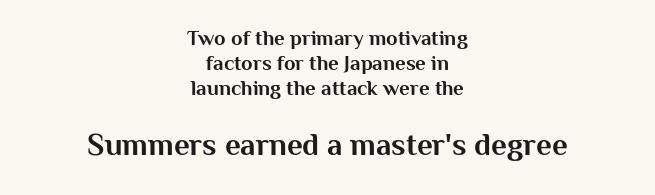
Q: Is the text bold? A: Yes.
Q: Is the text italic (slanted)? A: No, it is upright.
Q: Is the typeface a serif or a sans-serif typeface? A: Sans-serif.
Q: Is the text underlined? A: No.
Q: How is the paragraph aligned? A: Centered.
Q: Is the spacing between letters normal or unusually wide? A: Normal.
Q: Which block of text is set in a larger size, the first (top) or the second (bottom)? A: The second (bottom) one.
Q: Width (condensed, normal, or wide)? A: Normal.
Q: Stroke contrast? A: Medium.
Q: x-height? A: Medium.
Q: Monospaced? A: No.
